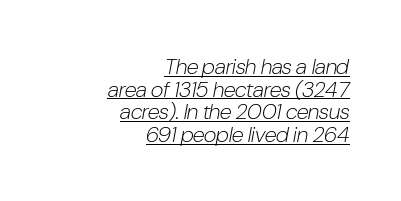
The font's italic variant was chosen for this text. Decoration check: the copy is underlined. The letterforms sit shoulder to shoulder at normal distance. Caption: multi-line text, flush right, ragged left.
